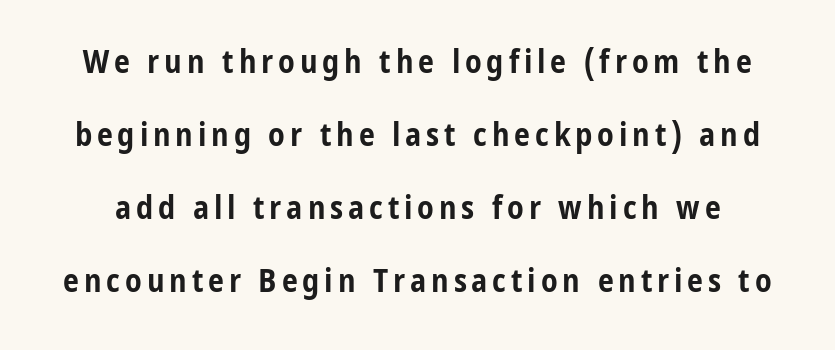
{"serif": "no", "italic": "no", "bold": "yes", "weight": "bold", "width": "condensed", "stroke_contrast": "low", "x_height": "medium", "monospaced": "no", "underline": "no", "line_spacing": "loose", "line_spacing_ratio": 2.28, "glyph_px": 32}
